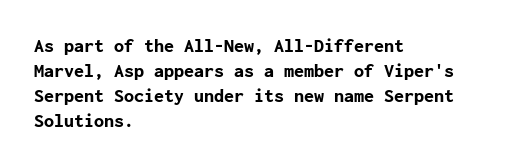
The baseline area is clear. Ordinary non-slanted type is in use. Look at the tracking — it's just the regular setting, nothing added. These lines carry a lot of weight — the face is fully bold.
